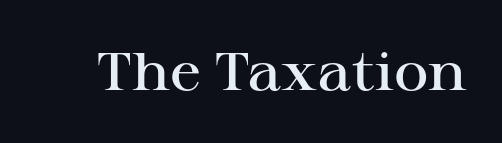
Italic: no, the glyphs are upright roman. Notice the strokes are somewhat thickened but not fully heavy: this is a semibold. Stroke terminals: seriffed. Letter spacing: default. Do the characters align in a grid? No, the font is proportional. Honestly, there is no underline to notice here at all.
